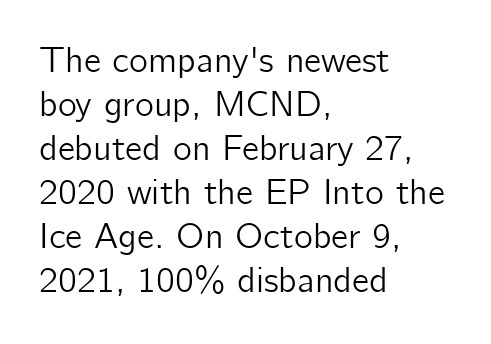
The image shows 36 px sans-serif type, upright; set left-aligned, line spacing 1.22x, normal letter spacing, not underlined; low stroke contrast and a medium x-height.
